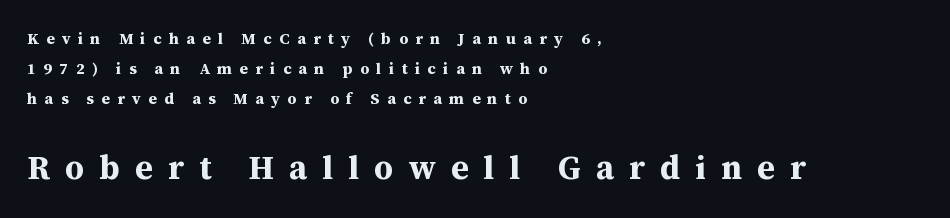
Q: Is the text bold? A: Yes.
Q: Is the text italic (slanted)? A: No, it is upright.
Q: Is the typeface a serif or a sans-serif typeface? A: Serif.
Q: Is the text underlined? A: No.
Q: How is the paragraph aligned? A: Left-aligned.
Q: Is the spacing between letters normal or unusually wide? A: Unusually wide.
Q: Which block of text is set in a larger size, the first (top) or the second (bottom)? A: The second (bottom) one.
Q: Width (condensed, normal, or wide)? A: Normal.
Q: Stroke contrast? A: Medium.
Q: x-height? A: Medium.
Q: Monospaced? A: No.
